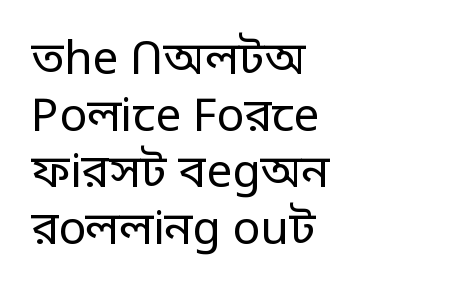
{"serif": "no", "italic": "no", "bold": "no", "weight": "regular", "width": "normal", "stroke_contrast": "low", "x_height": "large", "monospaced": "no", "underline": "no", "align": "left", "line_spacing_ratio": 1.23, "letter_spacing": "normal", "letter_spacing_em": 0.0, "glyph_px": 46}
